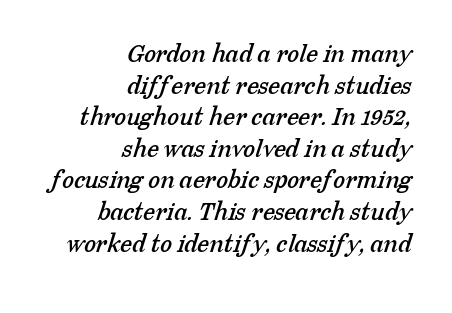
The passage is arranged like a letterhead date or caption credit — flush right. The words here are not underlined. Tracking here is standard; glyphs follow each other at the usual distance.
